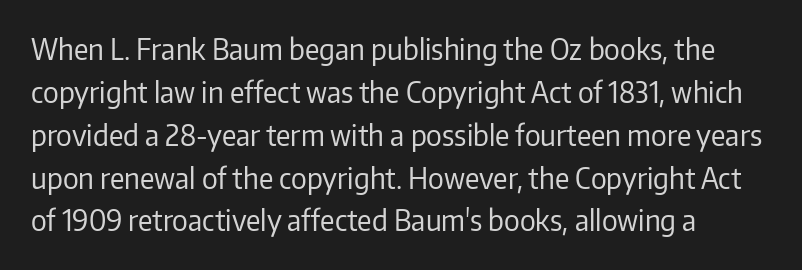
The image shows 28 px regular-weight sans-serif type, upright; set left-aligned, normal line spacing (1.53x), normal letter spacing, not underlined; low stroke contrast and a medium x-height.
